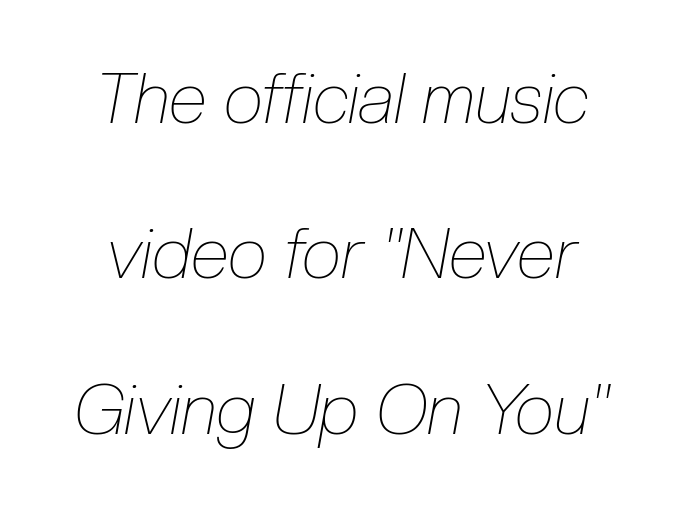
Is this a fixed-width face? No — the glyphs have proportional, varying widths. A typesetter would mark this as italic. The weight tops out at a normal text grade. Underline: absent.
